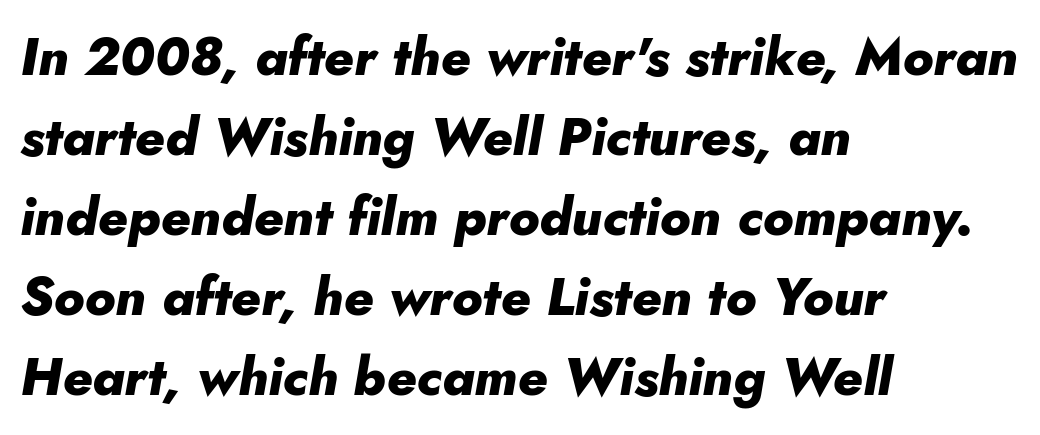
The image shows 53 px heavy type, italic (leaning right); set left-aligned, normal line spacing (1.51x), normal letter spacing, not underlined; low stroke contrast and a small x-height.
